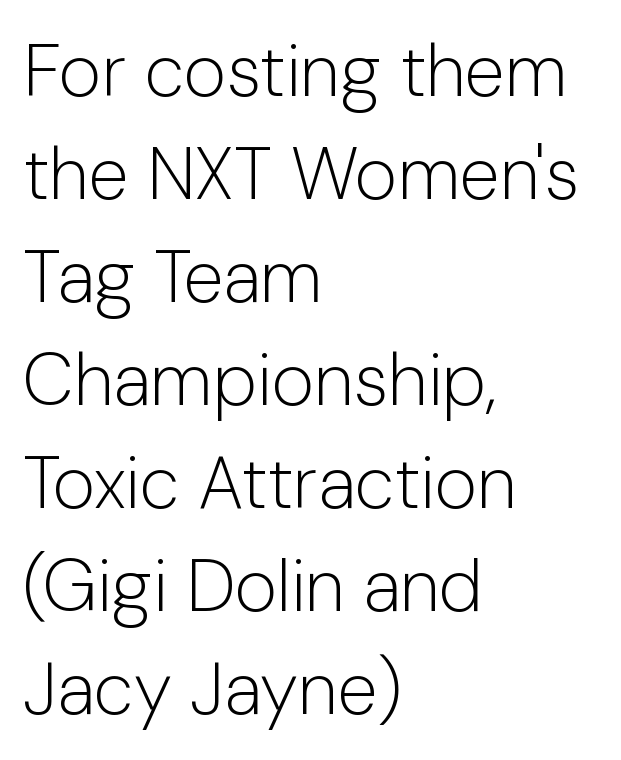
{"serif": "no", "italic": "no", "bold": "no", "weight": "light", "width": "normal", "stroke_contrast": "low", "x_height": "medium", "monospaced": "no", "underline": "no", "align": "left", "line_spacing": "normal", "line_spacing_ratio": 1.41, "letter_spacing": "normal", "letter_spacing_em": 0.0, "glyph_px": 73}
